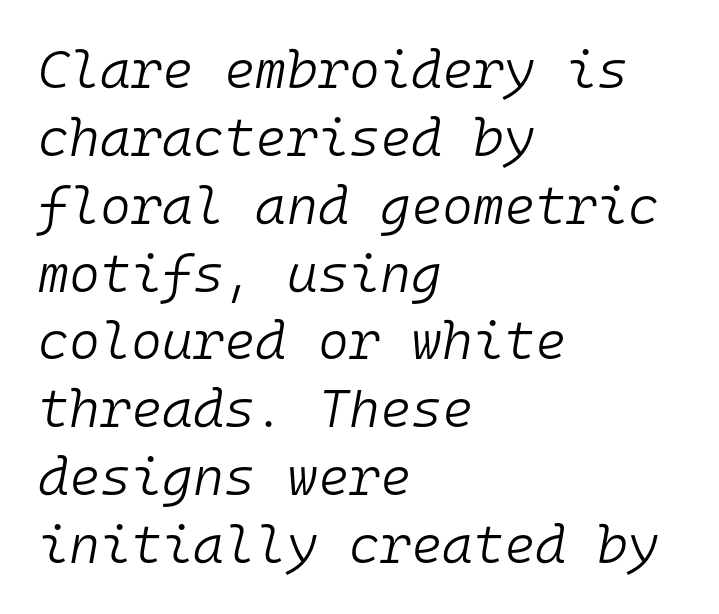
{"italic": "yes", "lean": "right", "slant_degrees": 10, "bold": "no", "weight": "light", "width": "normal", "stroke_contrast": "low", "x_height": "medium", "monospaced": "yes", "underline": "no", "align": "left", "line_spacing": "normal", "line_spacing_ratio": 1.28, "letter_spacing": "normal", "letter_spacing_em": 0.0, "glyph_px": 53}
